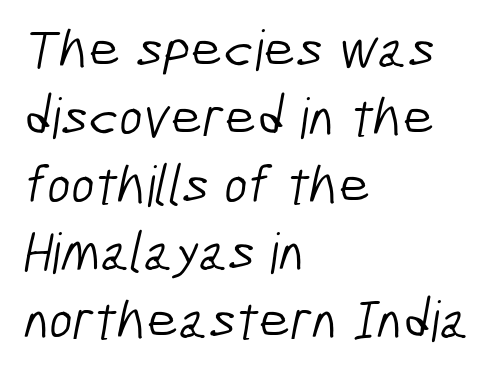
You could not count columns in this text — the font is proportionally spaced. Caption: face not bold, strokes unweighted. Short note: letters normally spaced. Underline: absent. A sans-serif font was chosen for this passage. All the whitespace from short lines collects on the right.
